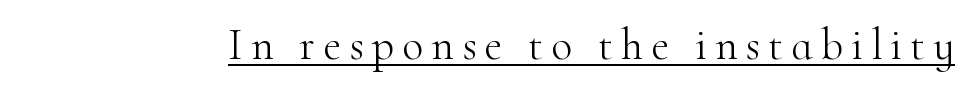
Type style note: has serifs. This sample has the flowing, uneven cadence of proportional lettering. Stems here are at most as thick as an everyday book face. Is there an underline? Yes — a line sits under the letters. The typography opts for an upright posture over an oblique one.
